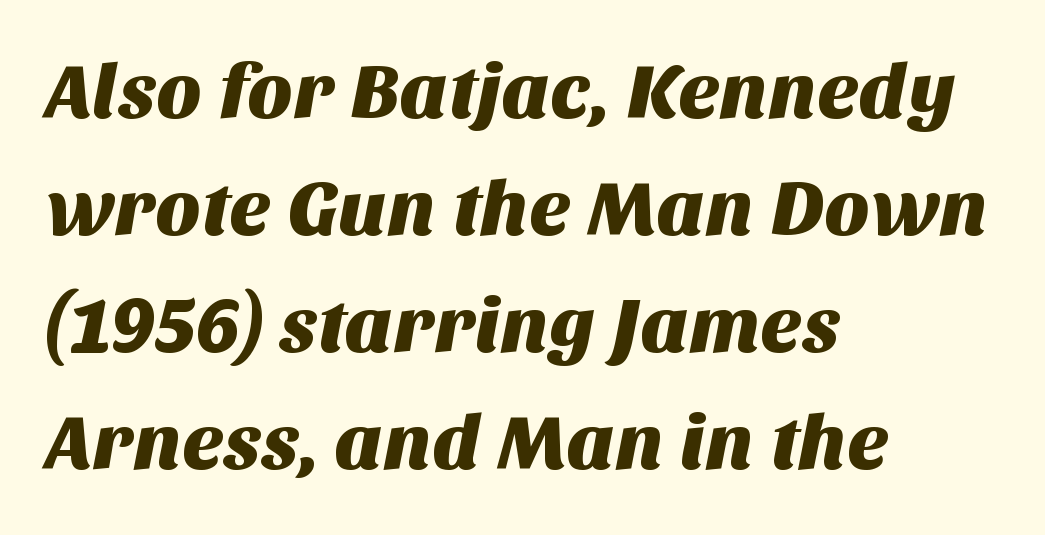
The image shows 78 px sans-serif type; set left-aligned, normal line spacing (1.5x), normal letter spacing, not underlined; medium stroke contrast and a large x-height.
